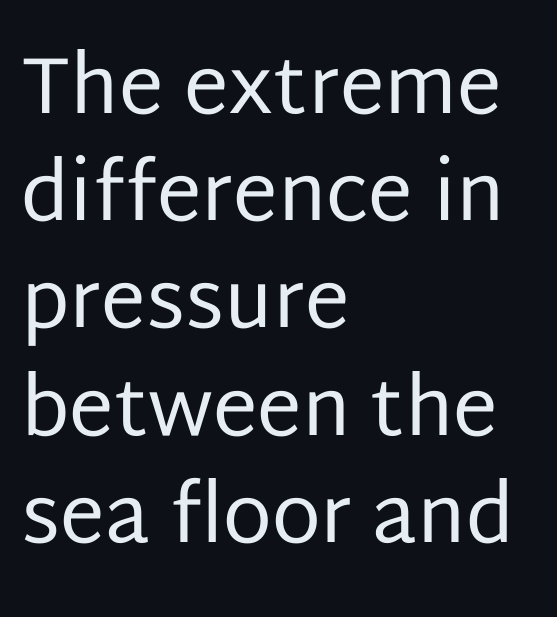
The image shows 80 px regular-weight sans-serif type, upright; set left-aligned, normal line spacing (1.34x), normal letter spacing, not underlined; low stroke contrast and a large x-height.
